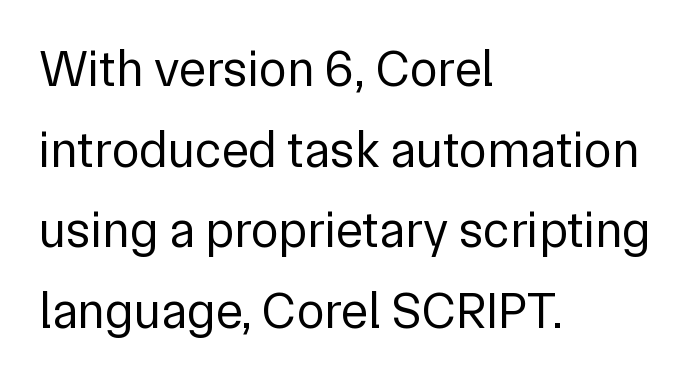
The image shows 51 px regular-weight sans-serif type, upright; set left-aligned, normal line spacing (1.58x), normal letter spacing, not underlined; low stroke contrast and a medium x-height.
